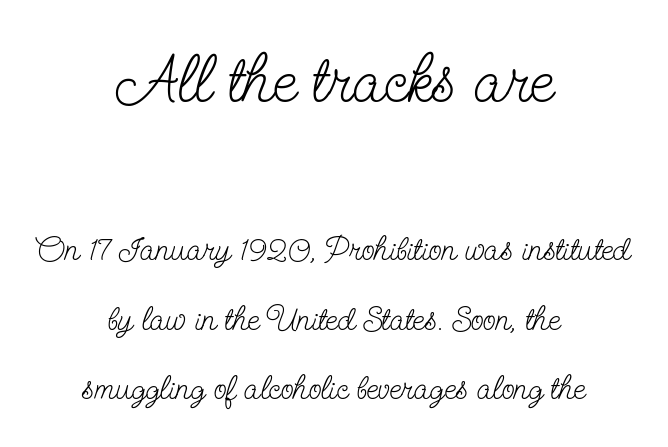
Q: Is the text bold? A: No.
Q: Is the text italic (slanted)? A: Yes.
Q: Is the typeface a serif or a sans-serif typeface? A: Serif.
Q: Is the text underlined? A: No.
Q: How is the paragraph aligned? A: Centered.
Q: Is the spacing between letters normal or unusually wide? A: Normal.
Q: Is the spacing between lines tight, normal or loose? A: Loose.
Q: Which block of text is set in a larger size, the first (top) or the second (bottom)? A: The first (top) one.
Q: Width (condensed, normal, or wide)? A: Condensed.
Q: Stroke contrast? A: Low.
Q: x-height? A: Small.
Q: Monospaced? A: No.
